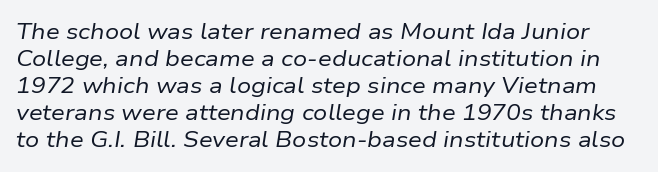
The passage shown leans; its letterforms are oblique. Each stroke keeps to a modest, everyday thickness or less. Default kerning and tracking; the words read as compact shapes. The strip under each line holds only bare page.
